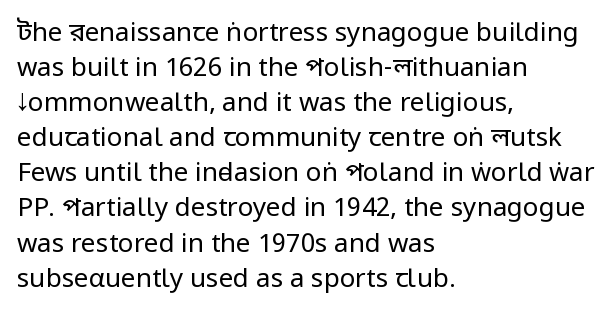
{"italic": "no", "bold": "no", "underline": "no", "align": "left", "line_spacing": "normal", "line_spacing_ratio": 1.35, "letter_spacing": "normal", "letter_spacing_em": 0.0, "glyph_px": 26}
